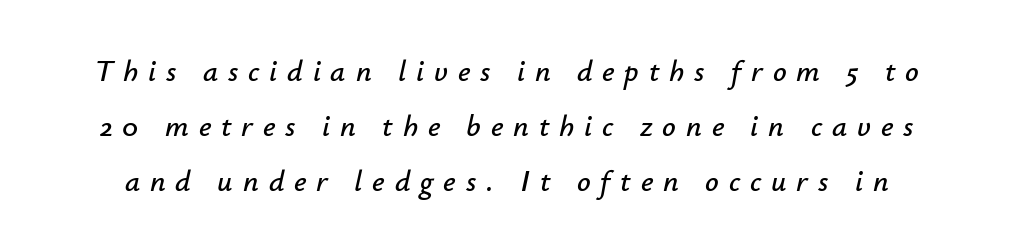
{"italic": "yes", "lean": "right", "slant_degrees": 12, "width": "normal", "stroke_contrast": "low", "x_height": "small", "monospaced": "no", "underline": "no", "line_spacing_ratio": 1.84, "letter_spacing": "wide", "letter_spacing_em": 0.33, "glyph_px": 30}
